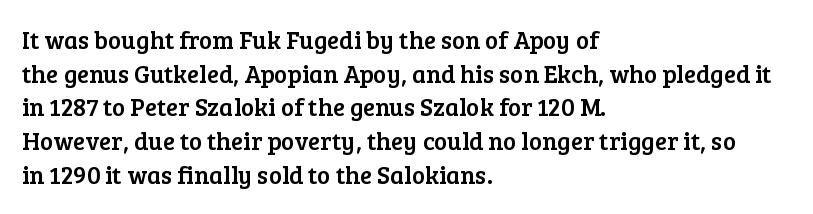
Q: Is the text italic (slanted)? A: No, it is upright.
Q: Is the text underlined? A: No.
Q: How is the paragraph aligned? A: Left-aligned.
Q: Is the spacing between letters normal or unusually wide? A: Normal.
Q: Is the spacing between lines tight, normal or loose? A: Normal.
